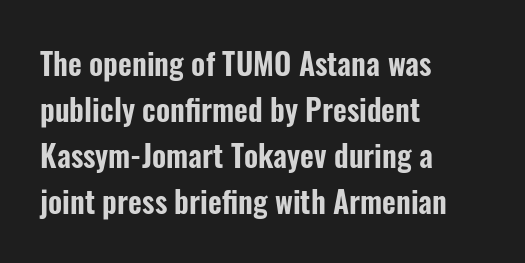
Do the characters align in a grid? No, the font is proportional. The face used here is a sans, in the tradition of grotesques and geometrics. The passage is arranged the way most books set body copy — flush left. The gap between lines stays unmarked.
